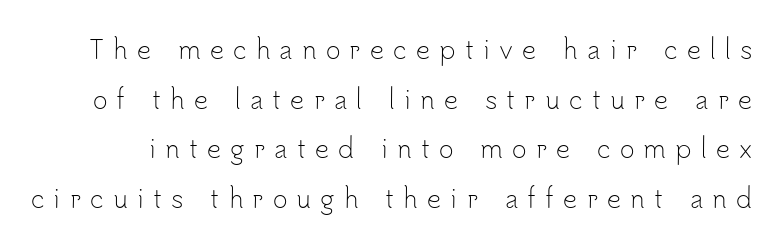
The image shows 25 px text type, upright; set loose line spacing (1.99x), unusually wide letter spacing (+0.37 em), not underlined.
